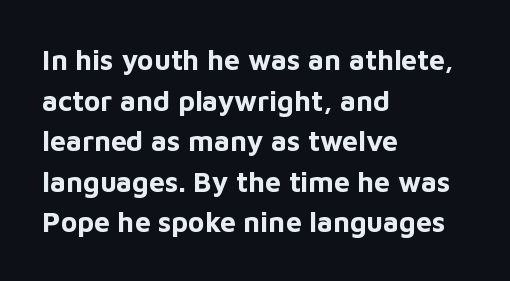
Q: Is the text bold? A: Yes.
Q: Is the text italic (slanted)? A: No, it is upright.
Q: Is the typeface a serif or a sans-serif typeface? A: Sans-serif.
Q: Is the text underlined? A: No.
Q: How is the paragraph aligned? A: Left-aligned.
Q: Is the spacing between letters normal or unusually wide? A: Normal.
Q: Is the spacing between lines tight, normal or loose? A: Normal.
Q: Width (condensed, normal, or wide)? A: Normal.
Q: Stroke contrast? A: Low.
Q: x-height? A: Medium.
Q: Monospaced? A: No.
